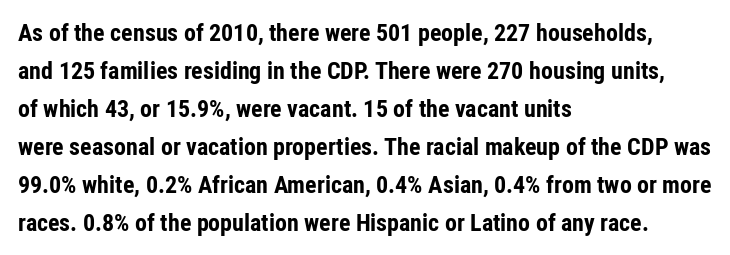
Q: Is the text bold? A: Yes.
Q: Is the text italic (slanted)? A: No, it is upright.
Q: Is the text underlined? A: No.
Q: How is the paragraph aligned? A: Left-aligned.
Q: Is the spacing between letters normal or unusually wide? A: Normal.
Q: Is the spacing between lines tight, normal or loose? A: Normal.
